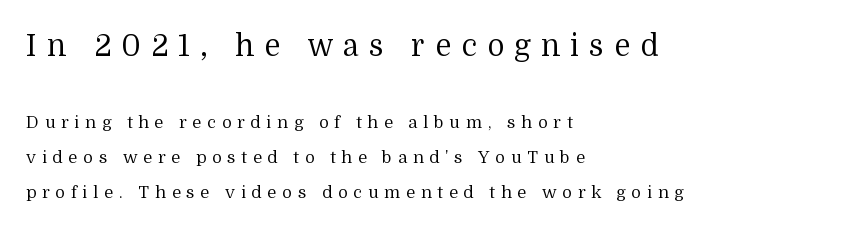
The image shows 30 px regular-weight serif type, upright; set left-aligned, loose line spacing (2.05x), unusually wide letter spacing (+0.33 em), not underlined; the first (top) block is 1.76x larger; medium stroke contrast and a medium x-height.
